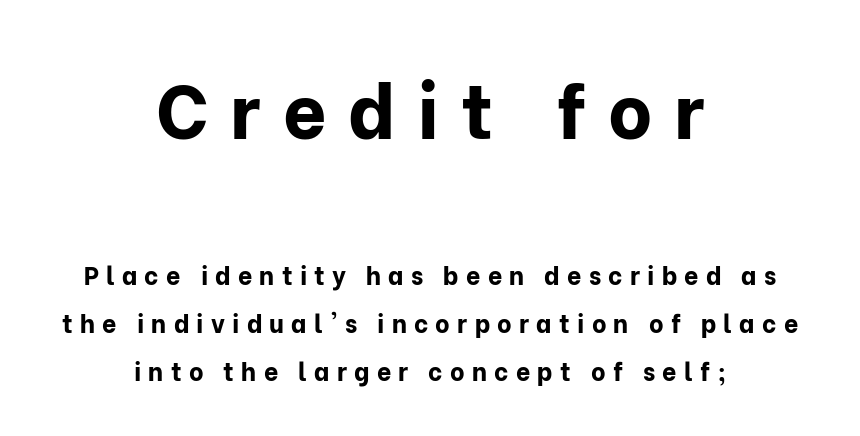
{"serif": "no", "italic": "no", "bold": "yes", "weight": "bold", "width": "normal", "stroke_contrast": "low", "x_height": "medium", "monospaced": "no", "underline": "no", "align": "center", "line_spacing": "loose", "line_spacing_ratio": 1.92, "letter_spacing": "wide", "letter_spacing_em": 0.29, "larger_block": "first", "size_ratio": 3.04, "glyph_px": 76}
